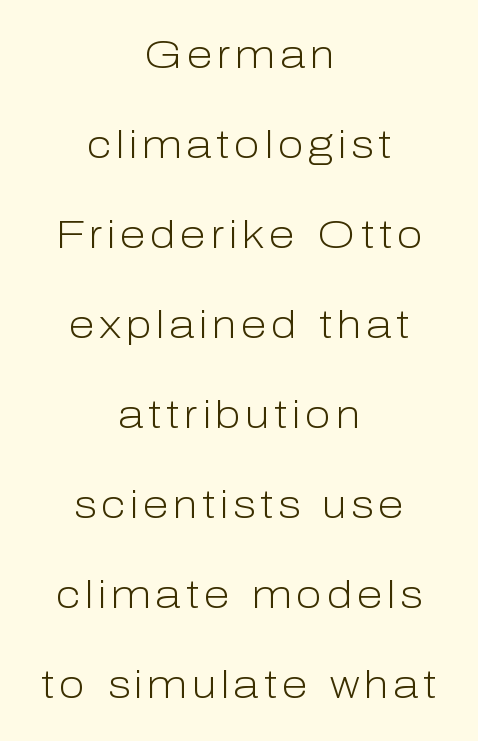
This rendering employs a face without finishing strokes, i.e., a sans-serif. The whitespace from short lines is split evenly between both sides. The designer dialed line spacing up above the default. Characters remain perfectly vertical along every line. The letterforms sit at book weight or below.
